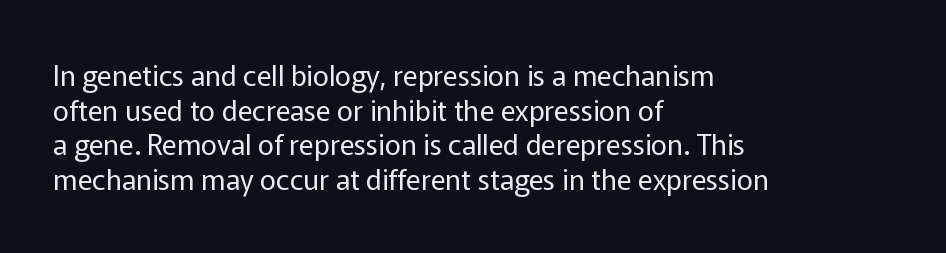
Q: Is the text bold? A: No.
Q: Is the text italic (slanted)? A: No, it is upright.
Q: Is the typeface a serif or a sans-serif typeface? A: Sans-serif.
Q: Is the text underlined? A: No.
Q: How is the paragraph aligned? A: Left-aligned.
Q: Is the spacing between letters normal or unusually wide? A: Normal.
Q: Width (condensed, normal, or wide)? A: Normal.
Q: Stroke contrast? A: Low.
Q: x-height? A: Medium.
Q: Monospaced? A: No.
